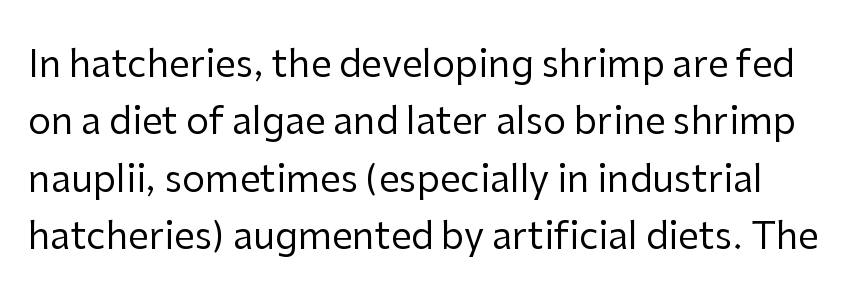
The passage shown is typed in a proportional face where columns would drift. Characters follow at the spacing the type designer built in. Plain, unruled lines of type. Regarding leading, the lines here are spaced in the standard way. To sum up the face: it is a sans, with no serifs. The font sits on the lighter half of the weight spectrum, regular included.
